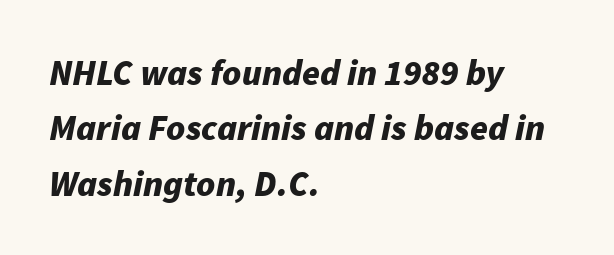
These lines were composed using italics. The characters look thick and weighty, a clear bold. Each letter keeps its own natural width here, so spacing adapts to shape. What's the leading like? Ordinary, nothing unusual.
